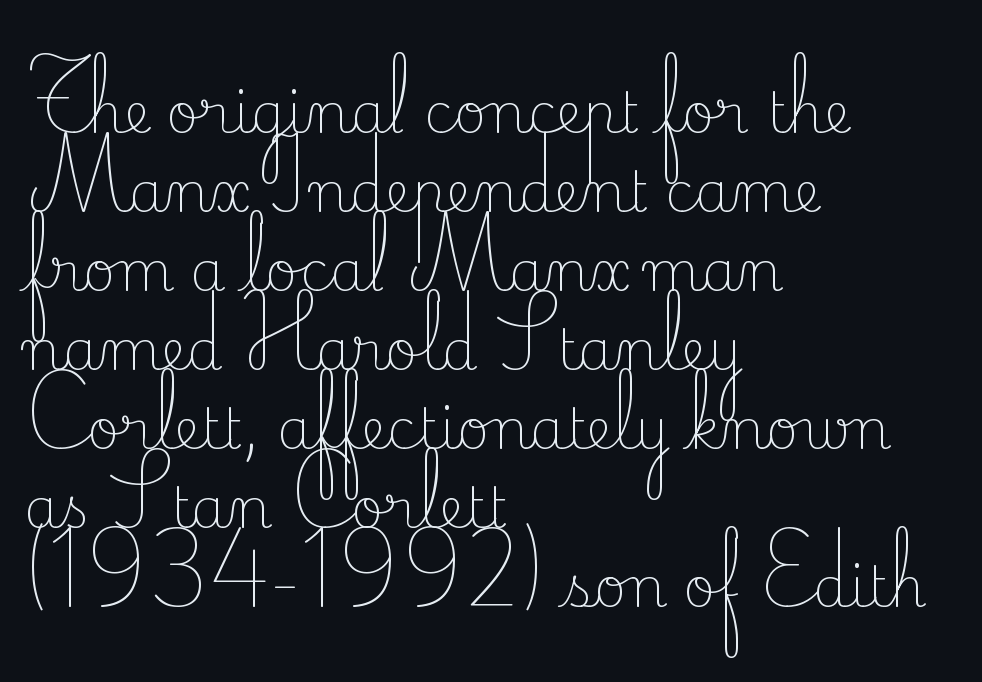
Q: Is the text bold? A: No.
Q: Is the text italic (slanted)? A: No, it is upright.
Q: Is the typeface a serif or a sans-serif typeface? A: Serif.
Q: Is the text underlined? A: No.
Q: How is the paragraph aligned? A: Left-aligned.
Q: Is the spacing between letters normal or unusually wide? A: Normal.
Q: Is the spacing between lines tight, normal or loose? A: Normal.
Q: Width (condensed, normal, or wide)? A: Normal.
Q: Stroke contrast? A: Low.
Q: x-height? A: Small.
Q: Monospaced? A: No.
